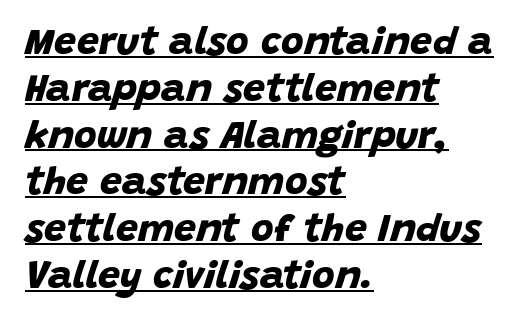
Strong, thick strokes mark this as bold type. Here the designer chose a conventional face with non-uniform glyph widths. Check the space under the baseline: a stroke is drawn there. Which margin do the lines hug? The left one — the right edge is uneven. The type family on display is of the sans-serif kind.
